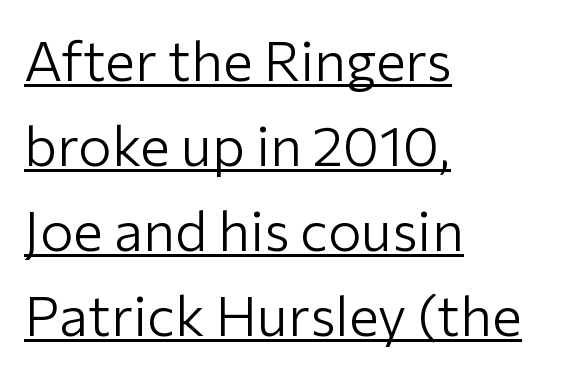
{"serif": "no", "italic": "no", "bold": "no", "weight": "light", "width": "normal", "stroke_contrast": "low", "x_height": "medium", "monospaced": "no", "underline": "yes", "align": "left", "line_spacing": "normal", "line_spacing_ratio": 1.52, "letter_spacing": "normal", "letter_spacing_em": 0.0, "glyph_px": 56}
